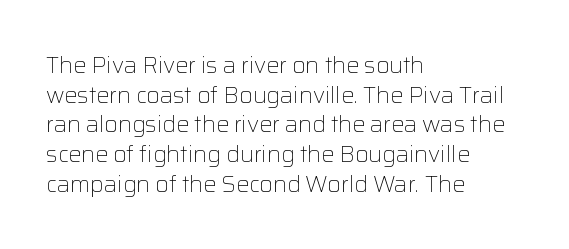
{"italic": "no", "bold": "no", "underline": "no", "align": "left", "line_spacing": "normal", "line_spacing_ratio": 1.29, "letter_spacing": "normal", "letter_spacing_em": 0.0, "glyph_px": 23}
